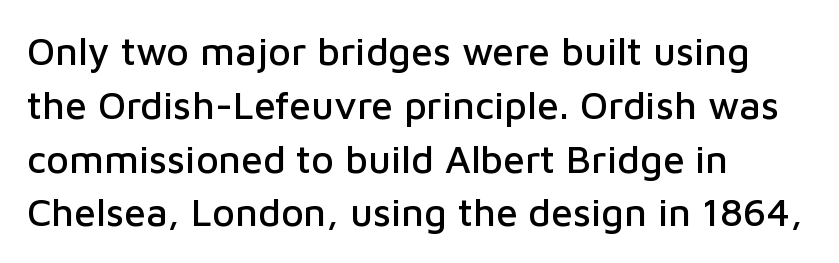
The image shows 39 px sans-serif type, upright; set left-aligned, normal line spacing (1.38x), normal letter spacing, not underlined; low stroke contrast and a medium x-height.
